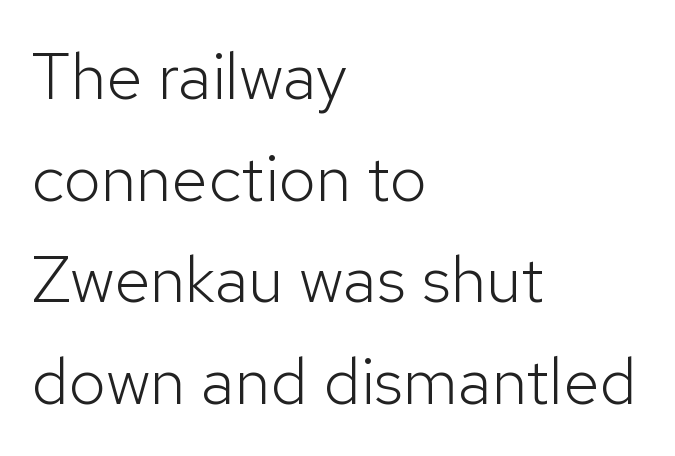
{"serif": "no", "italic": "no", "bold": "no", "weight": "light", "width": "normal", "stroke_contrast": "low", "x_height": "medium", "monospaced": "no", "underline": "no", "align": "left", "line_spacing": "normal", "line_spacing_ratio": 1.54, "letter_spacing": "normal", "letter_spacing_em": 0.0, "glyph_px": 66}
